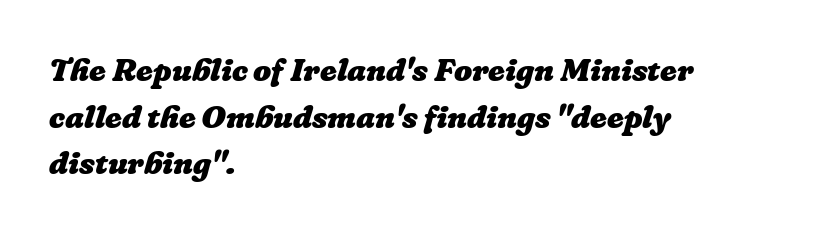
Q: Is the text bold? A: Yes.
Q: Is the text underlined? A: No.
Q: How is the paragraph aligned? A: Left-aligned.
Q: Is the spacing between letters normal or unusually wide? A: Normal.
Q: Is the spacing between lines tight, normal or loose? A: Normal.
Q: Width (condensed, normal, or wide)? A: Normal.
Q: Stroke contrast? A: Low.
Q: x-height? A: Medium.
Q: Monospaced? A: No.
